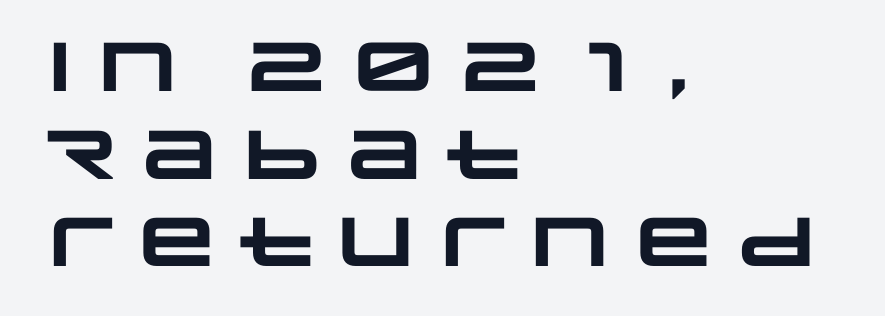
{"serif": "no", "bold": "yes", "weight": "heavy", "width": "wide", "stroke_contrast": "low", "x_height": "large", "monospaced": "no", "underline": "no", "align": "left", "line_spacing": "normal", "line_spacing_ratio": 1.27, "letter_spacing": "normal", "letter_spacing_em": 0.0, "glyph_px": 69}
